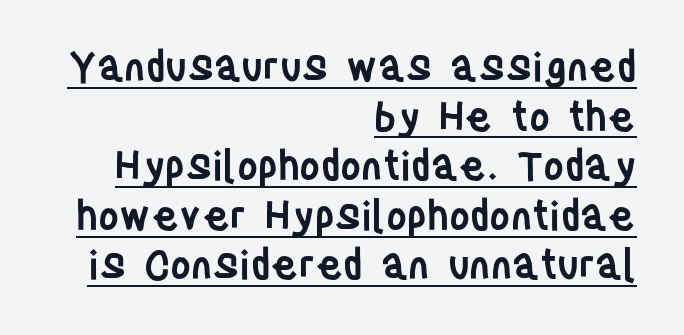
{"serif": "no", "italic": "no", "bold": "semi", "weight": "semibold", "width": "condensed", "stroke_contrast": "low", "x_height": "large", "monospaced": "no", "underline": "yes", "align": "right", "line_spacing_ratio": 1.24, "letter_spacing": "normal", "letter_spacing_em": 0.0, "glyph_px": 40}
